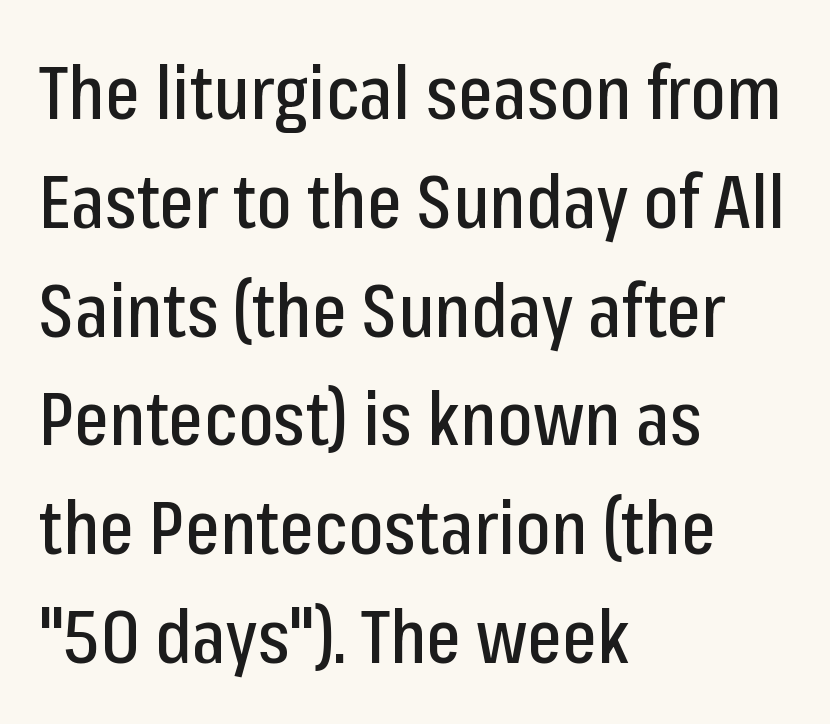
{"serif": "no", "italic": "no", "width": "condensed", "stroke_contrast": "low", "x_height": "medium", "monospaced": "no", "underline": "no", "align": "left", "line_spacing": "normal", "line_spacing_ratio": 1.47, "letter_spacing": "normal", "letter_spacing_em": 0.0, "glyph_px": 74}
